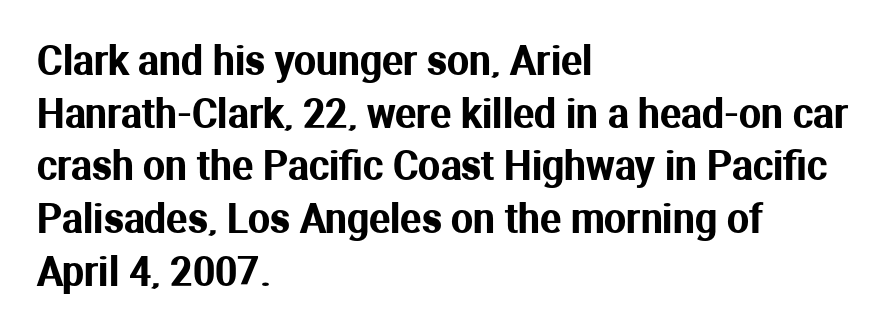
Q: Is the text italic (slanted)? A: No, it is upright.
Q: Is the typeface a serif or a sans-serif typeface? A: Sans-serif.
Q: Is the text underlined? A: No.
Q: How is the paragraph aligned? A: Left-aligned.
Q: Is the spacing between letters normal or unusually wide? A: Normal.
Q: Is the spacing between lines tight, normal or loose? A: Normal.
Q: Width (condensed, normal, or wide)? A: Normal.
Q: Stroke contrast? A: Medium.
Q: x-height? A: Medium.
Q: Monospaced? A: No.
